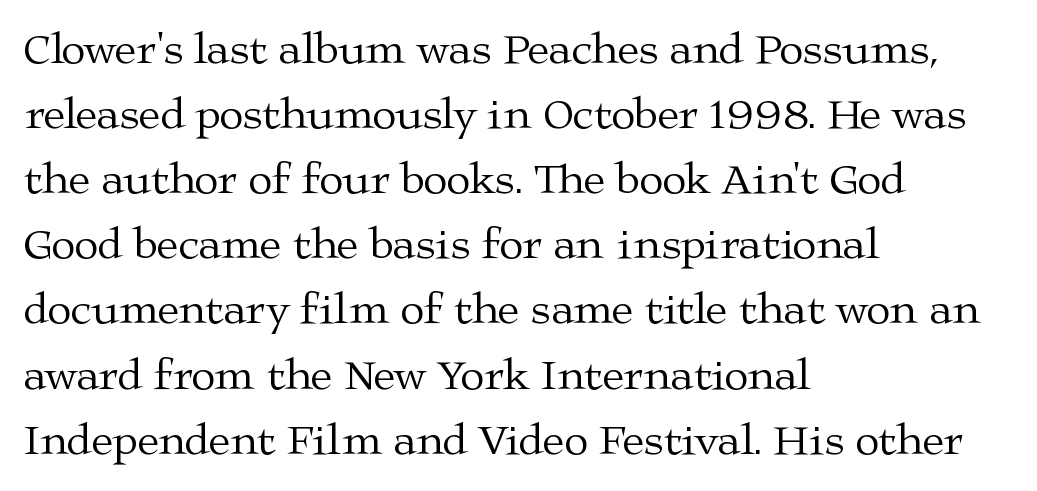
{"serif": "yes", "italic": "no", "bold": "no", "weight": "regular", "width": "wide", "stroke_contrast": "medium", "x_height": "medium", "monospaced": "no", "underline": "no", "align": "left", "line_spacing": "normal", "line_spacing_ratio": 1.48, "letter_spacing": "normal", "letter_spacing_em": 0.0, "glyph_px": 44}
